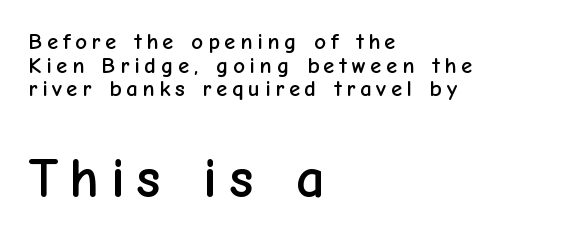
The words here are not underlined. Character widths vary here, with narrow letters taking less room than wide ones. Nope, not italic — everything's standing straight. Here the second block reads like a headline and the first like body copy. Does the type have serifs? No, each stem ends abruptly.
